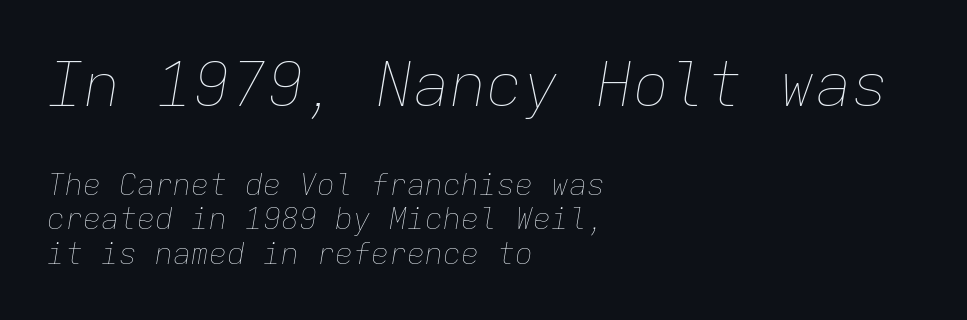
Q: Is the text bold? A: No.
Q: Is the text italic (slanted)? A: Yes, it leans right by about 9 degrees.
Q: Is the text underlined? A: No.
Q: How is the paragraph aligned? A: Left-aligned.
Q: Is the spacing between letters normal or unusually wide? A: Normal.
Q: Is the spacing between lines tight, normal or loose? A: Tight.
Q: Which block of text is set in a larger size, the first (top) or the second (bottom)? A: The first (top) one.
Q: Width (condensed, normal, or wide)? A: Normal.
Q: Stroke contrast? A: Low.
Q: x-height? A: Medium.
Q: Monospaced? A: Yes.
